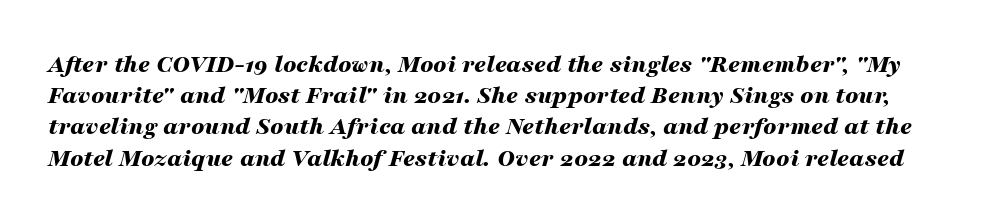
{"italic": "yes", "lean": "right", "slant_degrees": 16, "bold": "yes", "underline": "no", "line_spacing_ratio": 1.2, "letter_spacing": "normal", "letter_spacing_em": 0.0, "glyph_px": 26}
